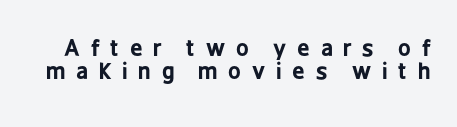
{"italic": "no", "bold": "yes", "underline": "no", "line_spacing": "tight", "line_spacing_ratio": 1.05, "letter_spacing": "wide", "letter_spacing_em": 0.49, "glyph_px": 22}
